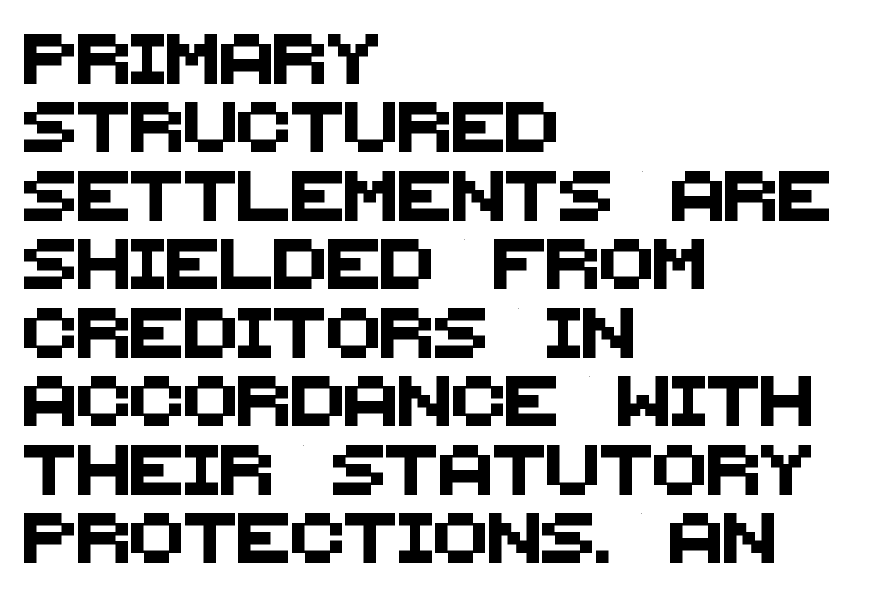
The image shows 50 px sans-serif type; set left-aligned, normal line spacing (1.37x), normal letter spacing, not underlined; medium stroke contrast and a large x-height.
